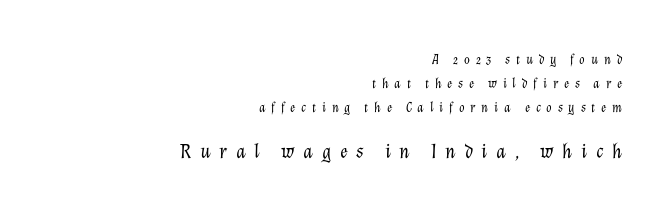
The image shows 21 px text type, italic (leaning right); set right-aligned, normal line spacing (1.7x), unusually wide letter spacing (+0.41 em), not underlined; the second (bottom) block is 1.5x larger.
